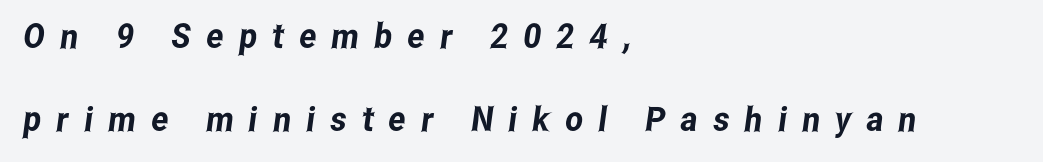
Varying glyph widths throughout — classic text-font behaviour. Honestly, the rows look like they've been pulled way apart. The glyphs are unaccompanied by any horizontal stroke below them. Tracking value appears strongly positive — letters spread wide. Are there feet on the stems? There aren't — it's a sans. If you drew a ruler down the left edge, every line would touch it.
